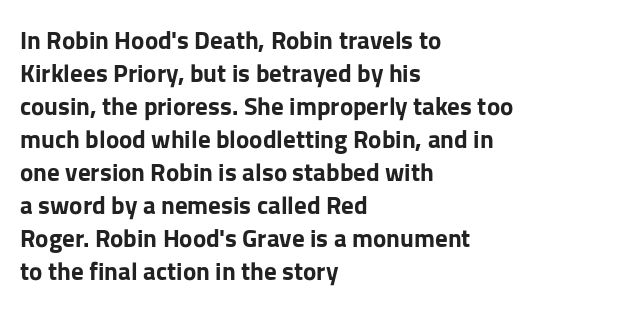
{"italic": "no", "bold": "yes", "underline": "no", "align": "left", "line_spacing": "normal", "line_spacing_ratio": 1.32, "letter_spacing": "normal", "letter_spacing_em": 0.0, "glyph_px": 25}
